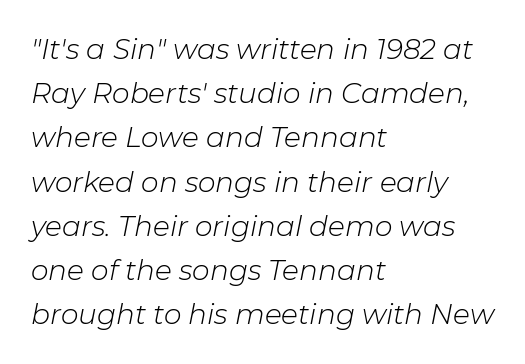
{"italic": "yes", "lean": "right", "slant_degrees": 11, "bold": "no", "weight": "light", "width": "normal", "stroke_contrast": "low", "x_height": "medium", "monospaced": "no", "underline": "no", "align": "left", "line_spacing": "normal", "line_spacing_ratio": 1.58, "letter_spacing": "normal", "letter_spacing_em": 0.0, "glyph_px": 28}
